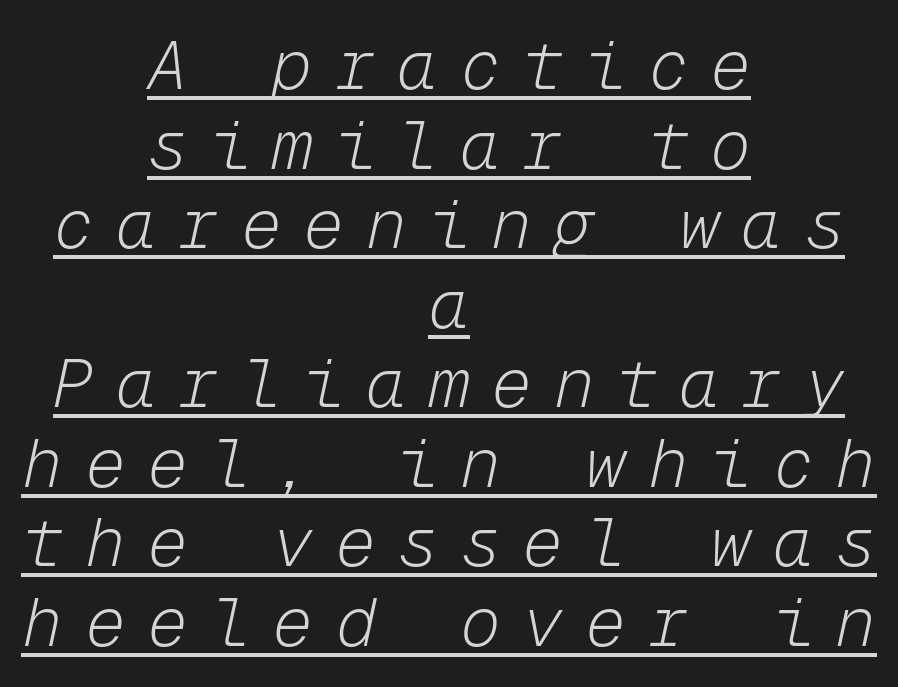
The image shows 68 px light type, italic (leaning right), monospaced; set centered, line spacing 1.17x, unusually wide letter spacing (+0.32 em), underlined; low stroke contrast and a medium x-height.
